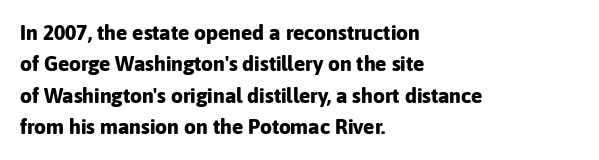
The image shows 21 px bold type, upright; set left-aligned, normal line spacing (1.5x), normal letter spacing, not underlined.
